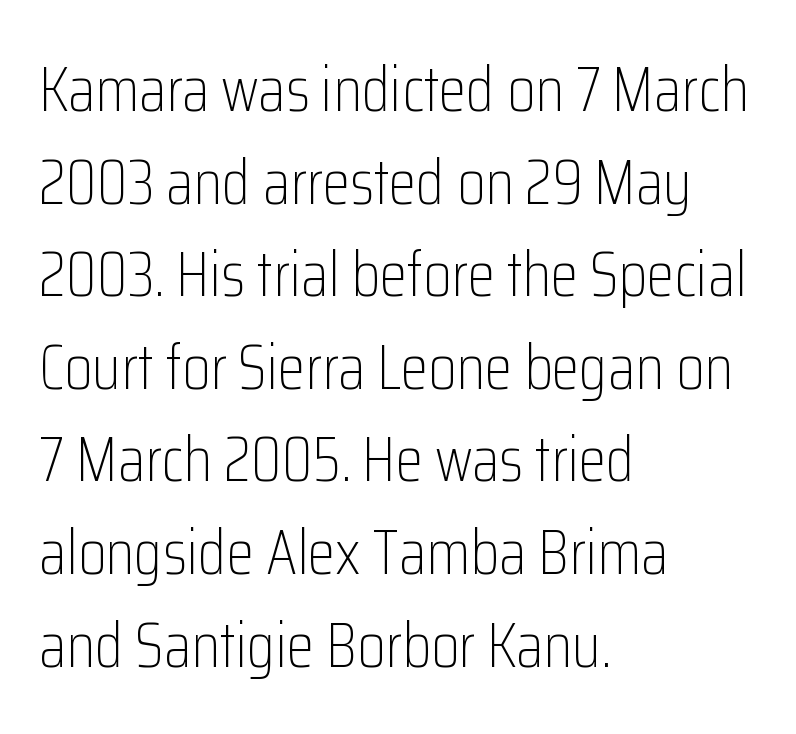
The passage shown has conventional tracking throughout. The rows are spaced the way most documents space them. Is the stroke heavy? The answer is a plain regular-or-lighter. Horizontally, the lines are justified to the leading edge only.
